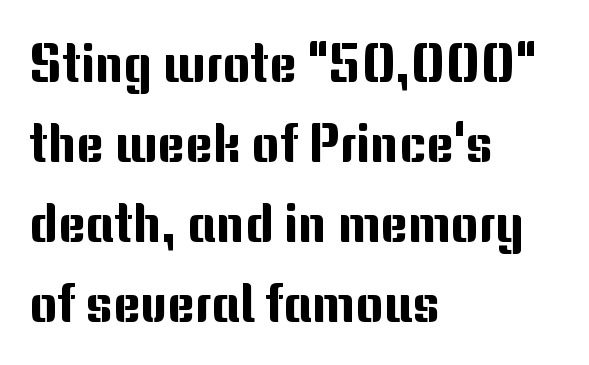
{"serif": "no", "italic": "no", "width": "normal", "stroke_contrast": "medium", "x_height": "medium", "monospaced": "no", "underline": "no", "align": "left", "line_spacing": "normal", "line_spacing_ratio": 1.51, "letter_spacing": "normal", "letter_spacing_em": 0.0, "glyph_px": 53}
